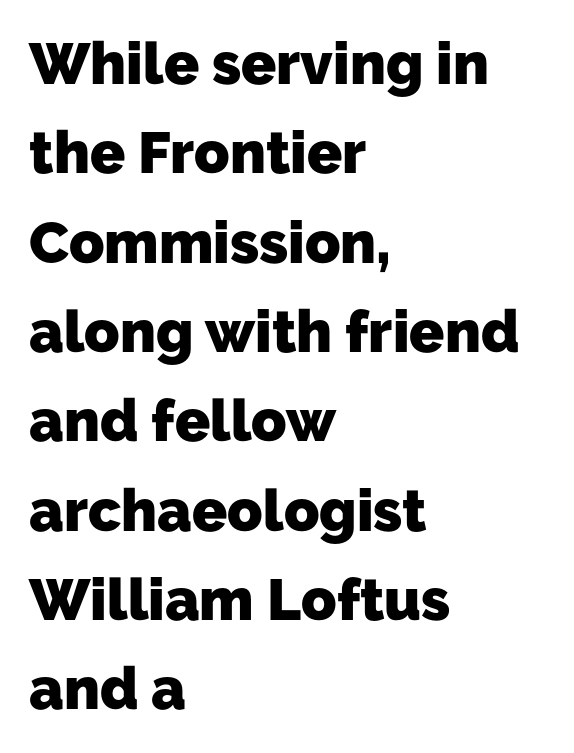
Does the leading feel generous? No, just average. Is the block centered? No — it sits flush against the left margin. The text was rendered using a sans face with plain stroke endings. Set as a true bold cut, around the 700 mark.
